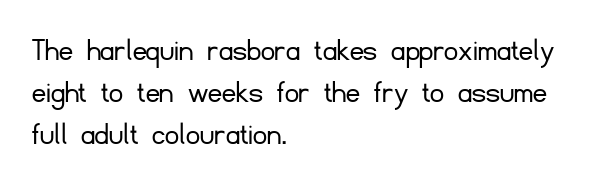
Q: Is the text bold? A: No.
Q: Is the text italic (slanted)? A: No, it is upright.
Q: Is the typeface a serif or a sans-serif typeface? A: Sans-serif.
Q: Is the text underlined? A: No.
Q: How is the paragraph aligned? A: Left-aligned.
Q: Is the spacing between letters normal or unusually wide? A: Normal.
Q: Width (condensed, normal, or wide)? A: Normal.
Q: Stroke contrast? A: Low.
Q: x-height? A: Small.
Q: Monospaced? A: No.
